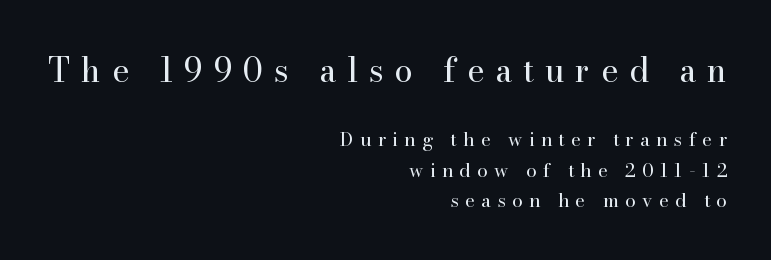
{"serif": "yes", "italic": "no", "bold": "no", "weight": "regular", "width": "normal", "stroke_contrast": "high", "x_height": "small", "monospaced": "no", "underline": "no", "align": "right", "line_spacing": "normal", "line_spacing_ratio": 1.62, "letter_spacing": "wide", "letter_spacing_em": 0.33, "larger_block": "first", "size_ratio": 1.74, "glyph_px": 33}
